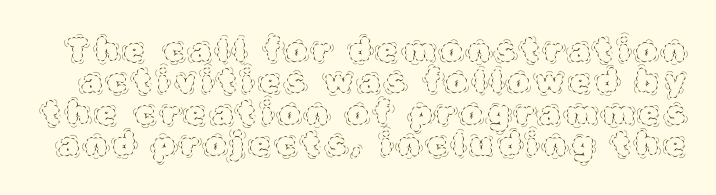
{"italic": "no", "bold": "no", "weight": "thin", "width": "normal", "x_height": "large", "monospaced": "no", "underline": "no", "line_spacing": "tight", "line_spacing_ratio": 0.98, "letter_spacing": "wide", "letter_spacing_em": 0.21, "glyph_px": 32}
